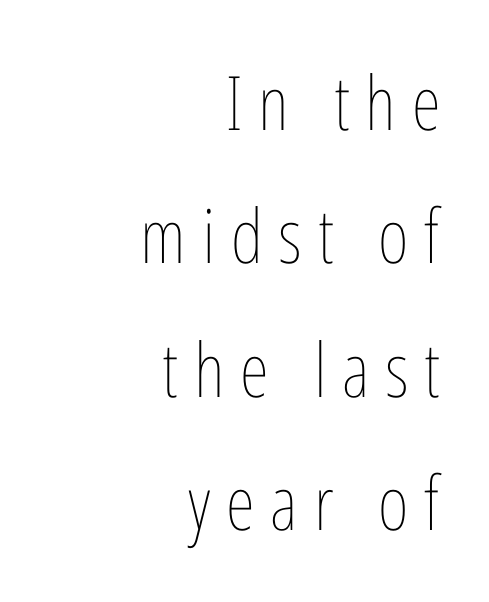
{"italic": "no", "bold": "no", "weight": "thin", "width": "condensed", "stroke_contrast": "low", "x_height": "medium", "monospaced": "no", "underline": "no", "align": "right", "line_spacing_ratio": 1.78, "letter_spacing": "wide", "letter_spacing_em": 0.21, "glyph_px": 75}
